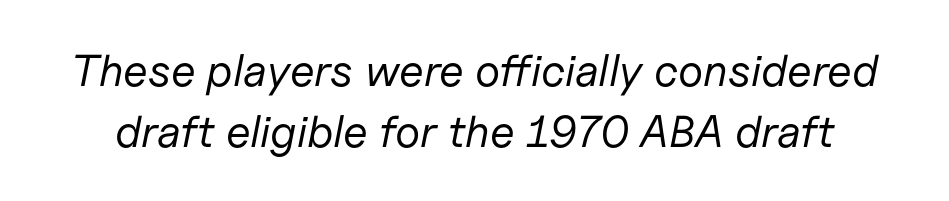
{"italic": "yes", "lean": "right", "slant_degrees": 11, "bold": "no", "weight": "regular", "width": "normal", "stroke_contrast": "low", "x_height": "medium", "monospaced": "no", "underline": "no", "line_spacing": "normal", "line_spacing_ratio": 1.36, "letter_spacing": "normal", "letter_spacing_em": 0.0, "glyph_px": 45}
